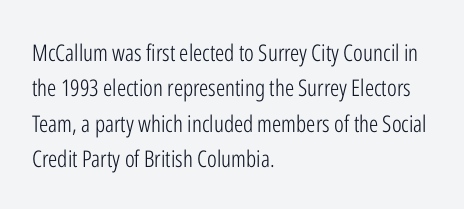
The image shows 23 px text type, upright; set left-aligned, normal line spacing (1.54x), normal letter spacing, not underlined.
